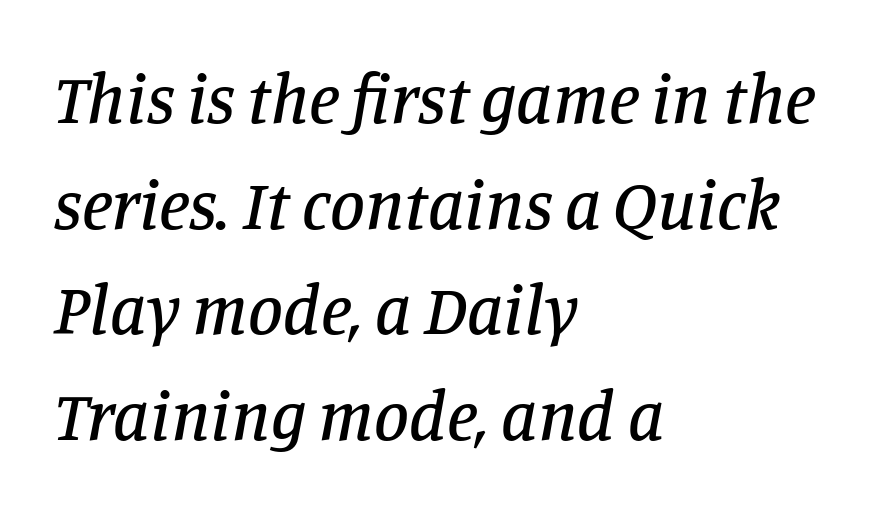
The image shows 70 px serif type, italic (leaning right); set left-aligned, normal line spacing (1.51x), normal letter spacing, not underlined; low stroke contrast and a large x-height.
